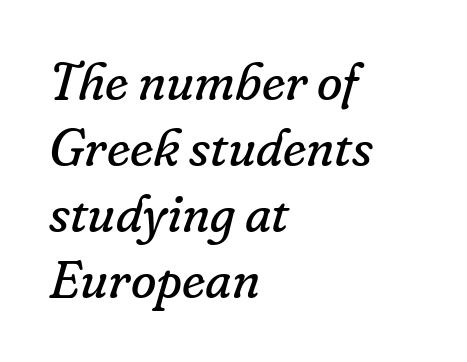
Q: Is the text bold? A: No.
Q: Is the text italic (slanted)? A: Yes, it leans right by about 16 degrees.
Q: Is the typeface a serif or a sans-serif typeface? A: Serif.
Q: Is the text underlined? A: No.
Q: How is the paragraph aligned? A: Left-aligned.
Q: Is the spacing between letters normal or unusually wide? A: Normal.
Q: Is the spacing between lines tight, normal or loose? A: Normal.
Q: Width (condensed, normal, or wide)? A: Normal.
Q: Stroke contrast? A: Low.
Q: x-height? A: Small.
Q: Monospaced? A: No.
